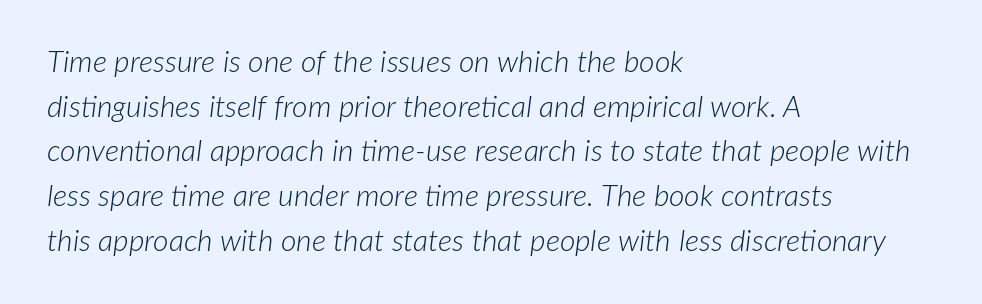
Q: Is the text bold? A: No.
Q: Is the text italic (slanted)? A: Yes, it leans right by about 7 degrees.
Q: Is the text underlined? A: No.
Q: How is the paragraph aligned? A: Left-aligned.
Q: Is the spacing between letters normal or unusually wide? A: Normal.
Q: Is the spacing between lines tight, normal or loose? A: Normal.
Q: Width (condensed, normal, or wide)? A: Normal.
Q: Stroke contrast? A: Low.
Q: x-height? A: Medium.
Q: Monospaced? A: No.
